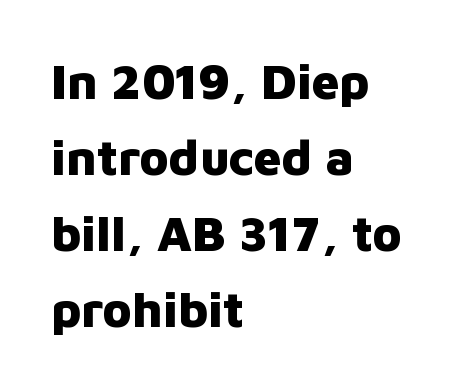
Q: Is the text bold? A: Yes.
Q: Is the text italic (slanted)? A: No, it is upright.
Q: Is the typeface a serif or a sans-serif typeface? A: Sans-serif.
Q: Is the text underlined? A: No.
Q: How is the paragraph aligned? A: Left-aligned.
Q: Is the spacing between letters normal or unusually wide? A: Normal.
Q: Is the spacing between lines tight, normal or loose? A: Normal.
Q: Width (condensed, normal, or wide)? A: Normal.
Q: Stroke contrast? A: Low.
Q: x-height? A: Medium.
Q: Monospaced? A: No.
